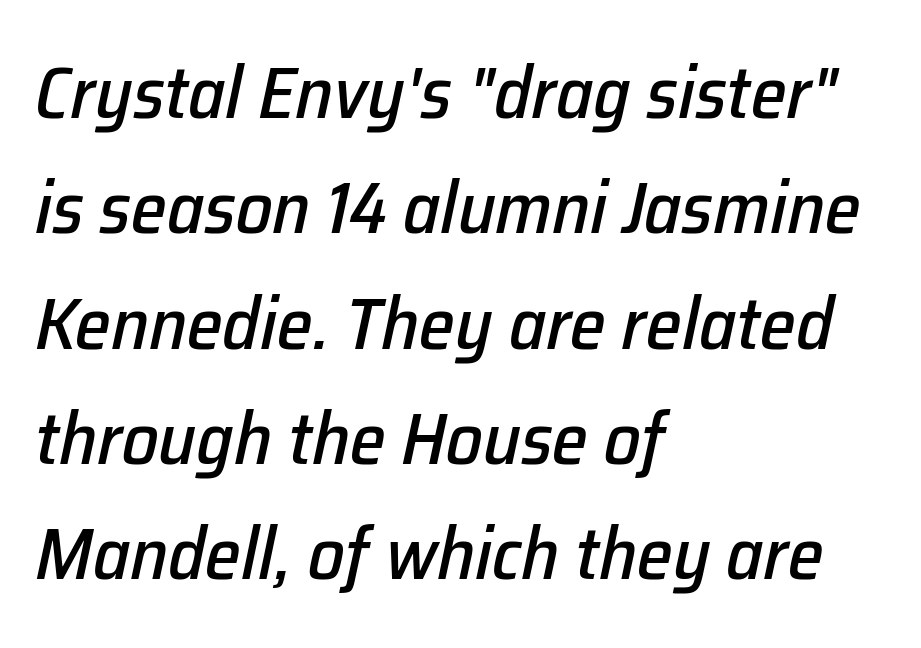
The image shows 73 px text type, italic (leaning right); set left-aligned, normal line spacing (1.58x), normal letter spacing, not underlined; low stroke contrast and a medium x-height.
